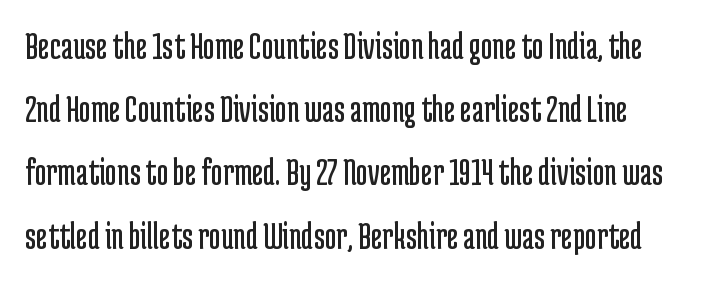
Q: Is the text bold? A: No.
Q: Is the text italic (slanted)? A: No, it is upright.
Q: Is the typeface a serif or a sans-serif typeface? A: Sans-serif.
Q: Is the text underlined? A: No.
Q: Is the spacing between letters normal or unusually wide? A: Normal.
Q: Is the spacing between lines tight, normal or loose? A: Normal.
Q: Width (condensed, normal, or wide)? A: Condensed.
Q: Stroke contrast? A: Low.
Q: x-height? A: Medium.
Q: Monospaced? A: No.
